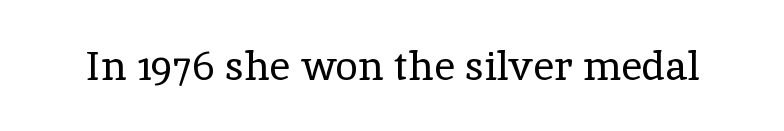
The image shows 41 px regular-weight serif type, upright; set normal letter spacing, not underlined; a medium x-height.
